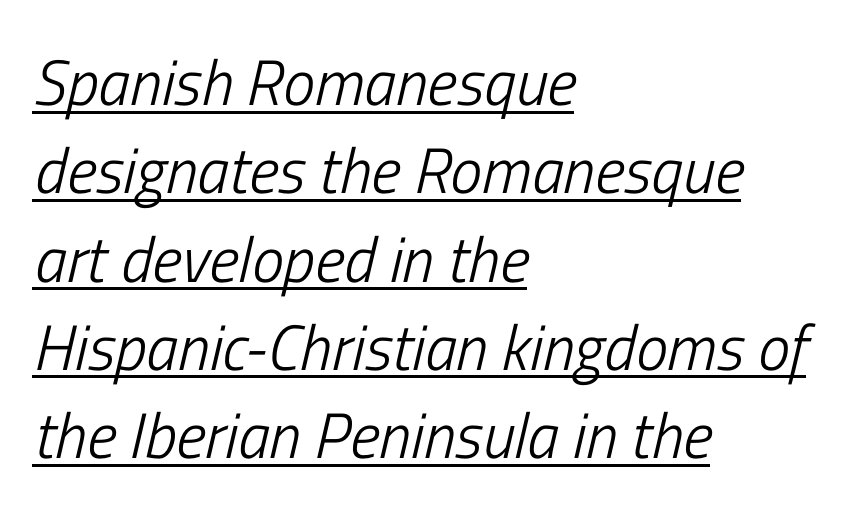
The glyphs are accompanied by a horizontal stroke just below them. Notice how the stems are inclined rather than vertical — that's the hallmark of italics. These lines are rendered in a variable-pitch font. The weight would be labelled regular, book, light, or lighter still. The face used here is rendered with its standard letterfit. Alignment: flush left.
